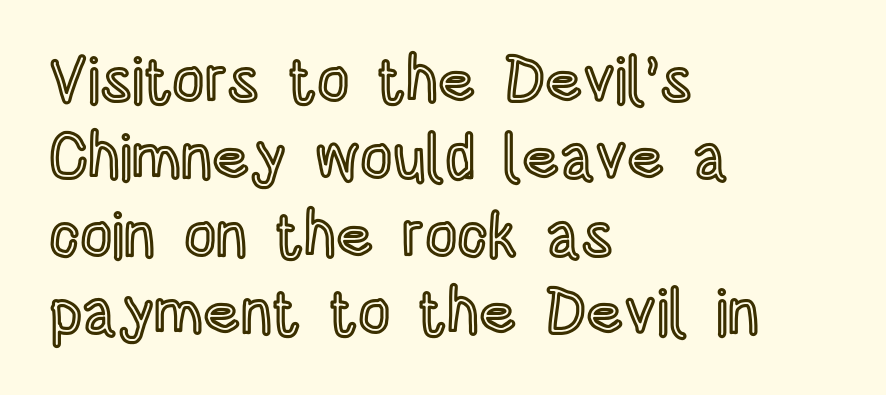
{"italic": "no", "width": "condensed", "x_height": "large", "monospaced": "no", "underline": "no", "align": "left", "line_spacing_ratio": 1.23, "letter_spacing": "normal", "letter_spacing_em": 0.0, "glyph_px": 63}
